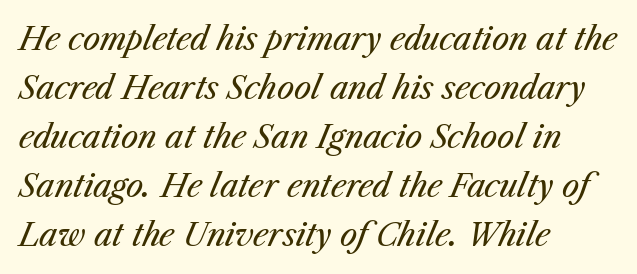
Type without underlining. The passage shown leans; its letterforms are oblique. Letter spacing: default. What's the leading like? Ordinary, nothing unusual. Think of a printed novel: that variable character pitch is what you see here.
